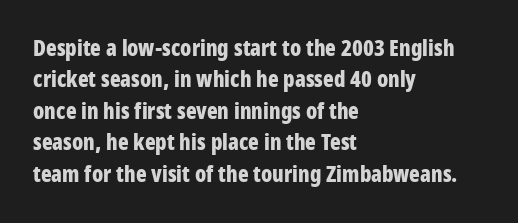
{"italic": "no", "bold": "yes", "underline": "no", "align": "left", "line_spacing": "normal", "line_spacing_ratio": 1.43, "letter_spacing": "normal", "letter_spacing_em": 0.0, "glyph_px": 22}
